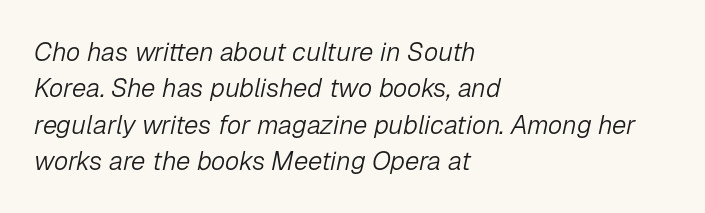
{"italic": "yes", "lean": "right", "slant_degrees": 12, "bold": "no", "underline": "no", "align": "left", "line_spacing": "normal", "line_spacing_ratio": 1.4, "letter_spacing": "normal", "letter_spacing_em": 0.0, "glyph_px": 26}
